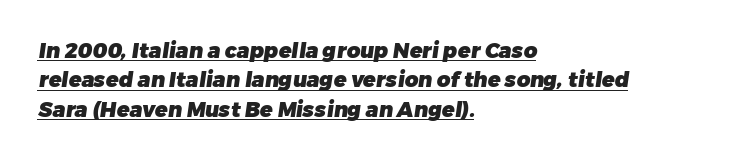
Q: Is the text bold? A: Yes.
Q: Is the text underlined? A: Yes.
Q: How is the paragraph aligned? A: Left-aligned.
Q: Is the spacing between letters normal or unusually wide? A: Normal.
Q: Is the spacing between lines tight, normal or loose? A: Normal.
